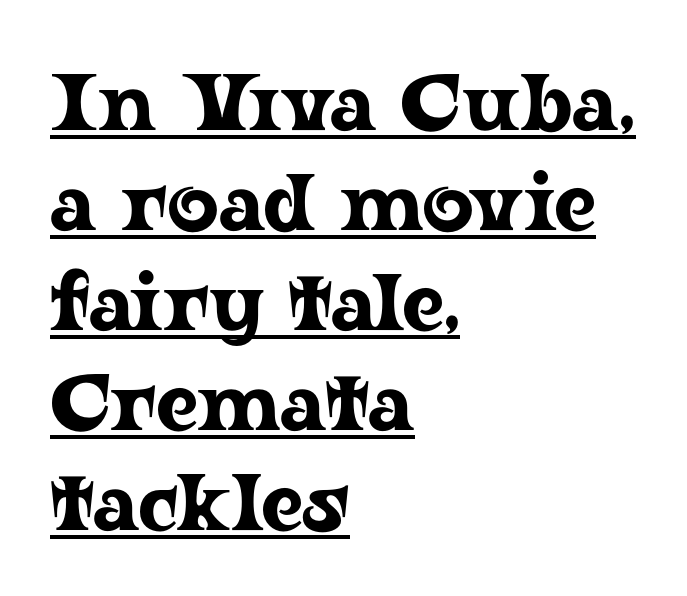
Q: Is the text italic (slanted)? A: No, it is upright.
Q: Is the typeface a serif or a sans-serif typeface? A: Serif.
Q: Is the text underlined? A: Yes.
Q: How is the paragraph aligned? A: Left-aligned.
Q: Is the spacing between letters normal or unusually wide? A: Normal.
Q: Is the spacing between lines tight, normal or loose? A: Normal.
Q: Width (condensed, normal, or wide)? A: Wide.
Q: Stroke contrast? A: Low.
Q: x-height? A: Medium.
Q: Monospaced? A: No.
